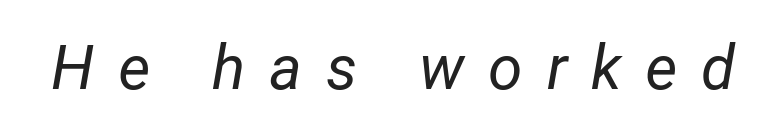
{"italic": "yes", "lean": "right", "slant_degrees": 12, "bold": "no", "weight": "regular", "width": "normal", "stroke_contrast": "low", "x_height": "medium", "monospaced": "no", "underline": "no", "letter_spacing": "wide", "letter_spacing_em": 0.38, "glyph_px": 62}
